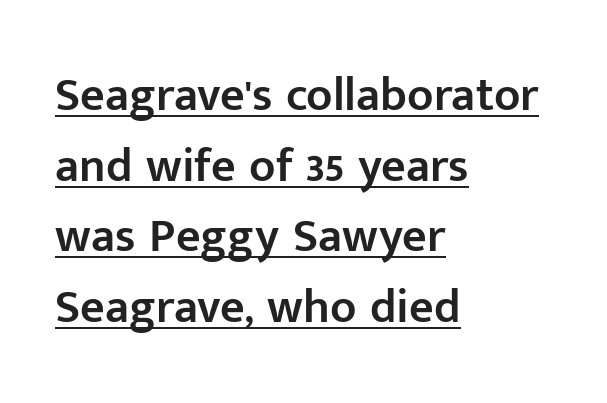
{"serif": "no", "italic": "no", "bold": "semi", "weight": "semibold", "width": "normal", "stroke_contrast": "low", "x_height": "medium", "monospaced": "no", "underline": "yes", "align": "left", "line_spacing": "normal", "line_spacing_ratio": 1.47, "letter_spacing": "normal", "letter_spacing_em": 0.0, "glyph_px": 48}
